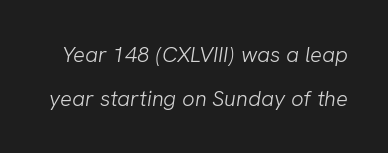
The image shows 22 px text type; set loose line spacing (1.99x), normal letter spacing, not underlined.
